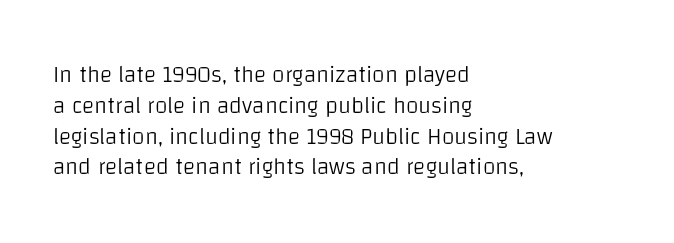
Q: Is the text bold? A: No.
Q: Is the text italic (slanted)? A: No, it is upright.
Q: Is the text underlined? A: No.
Q: How is the paragraph aligned? A: Left-aligned.
Q: Is the spacing between letters normal or unusually wide? A: Normal.
Q: Is the spacing between lines tight, normal or loose? A: Normal.
